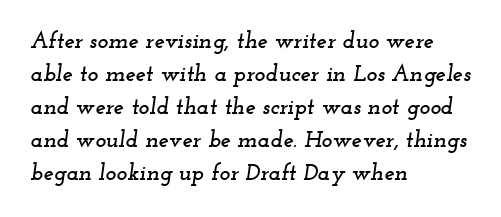
The image shows 23 px text type, italic (leaning right); set left-aligned, normal line spacing (1.44x), normal letter spacing, not underlined.
